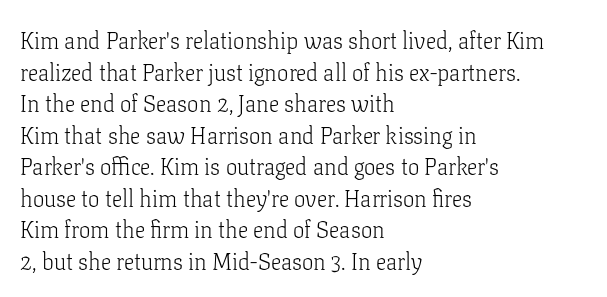
The strokes are not fattened; the text isn't bold. Beneath every word, the page is bare. Every row of glyphs begins at an identical x-position on the left. In terms of posture, this sample is upright.
